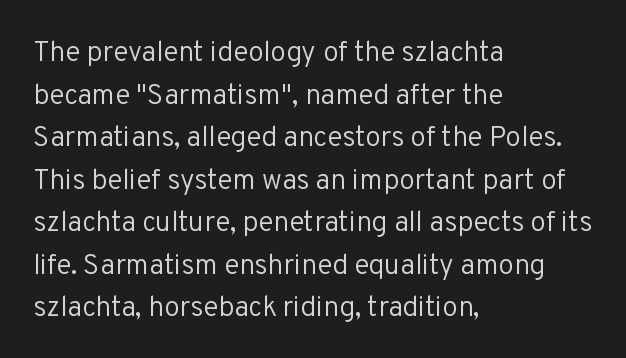
{"serif": "no", "italic": "no", "bold": "no", "weight": "regular", "width": "normal", "stroke_contrast": "low", "x_height": "medium", "monospaced": "no", "underline": "no", "align": "left", "line_spacing": "normal", "line_spacing_ratio": 1.52, "letter_spacing": "normal", "letter_spacing_em": 0.0, "glyph_px": 28}
